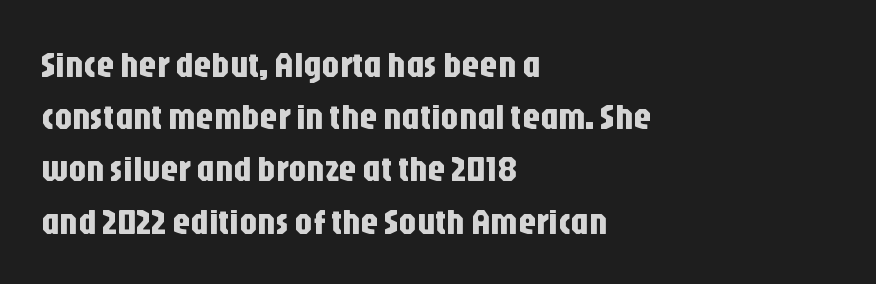
{"serif": "no", "italic": "no", "width": "condensed", "stroke_contrast": "low", "x_height": "large", "monospaced": "no", "underline": "no", "align": "left", "line_spacing": "normal", "line_spacing_ratio": 1.45, "letter_spacing": "normal", "letter_spacing_em": 0.0, "glyph_px": 36}
